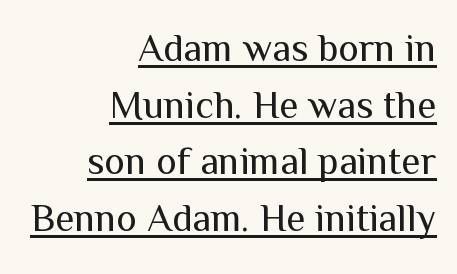
Q: Is the text bold? A: No.
Q: Is the text italic (slanted)? A: No, it is upright.
Q: Is the typeface a serif or a sans-serif typeface? A: Sans-serif.
Q: Is the text underlined? A: Yes.
Q: How is the paragraph aligned? A: Right-aligned.
Q: Is the spacing between letters normal or unusually wide? A: Normal.
Q: Is the spacing between lines tight, normal or loose? A: Normal.
Q: Width (condensed, normal, or wide)? A: Normal.
Q: Stroke contrast? A: Medium.
Q: x-height? A: Medium.
Q: Monospaced? A: No.
